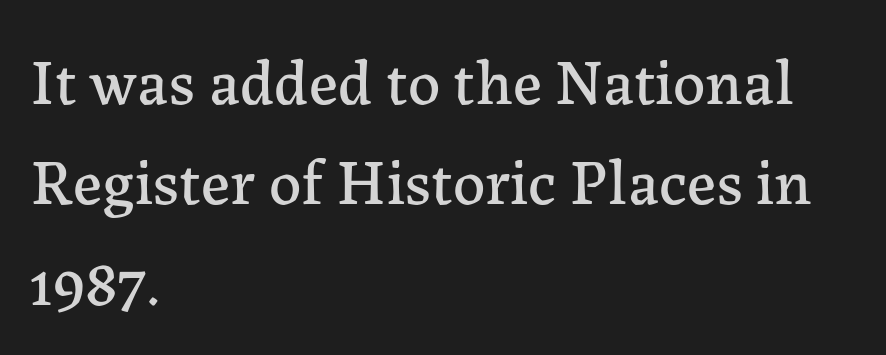
Q: Is the text italic (slanted)? A: No, it is upright.
Q: Is the typeface a serif or a sans-serif typeface? A: Serif.
Q: Is the text underlined? A: No.
Q: How is the paragraph aligned? A: Left-aligned.
Q: Is the spacing between letters normal or unusually wide? A: Normal.
Q: Is the spacing between lines tight, normal or loose? A: Normal.
Q: Width (condensed, normal, or wide)? A: Normal.
Q: Stroke contrast? A: Low.
Q: x-height? A: Medium.
Q: Monospaced? A: No.
